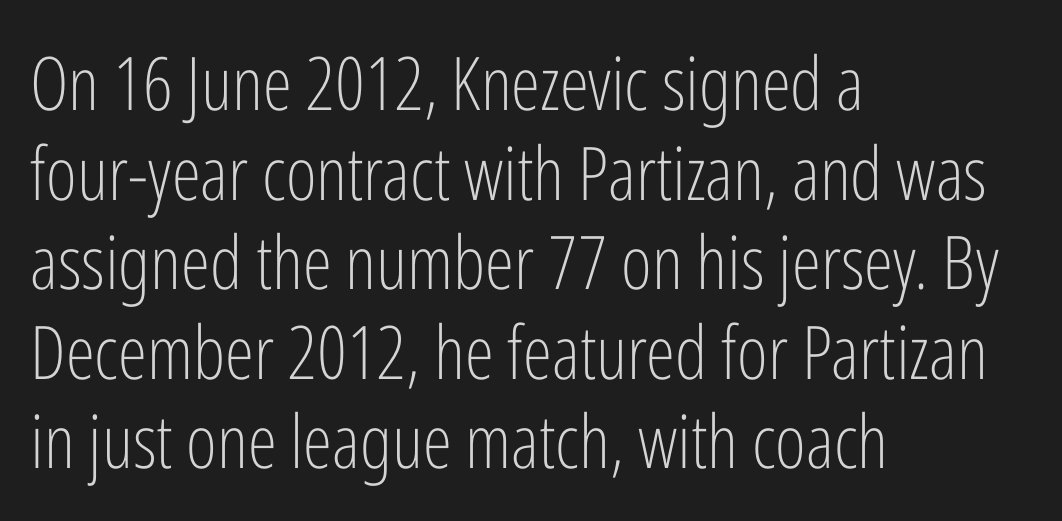
The image shows 74 px light, condensed sans-serif type, upright; set left-aligned, line spacing 1.21x, normal letter spacing, not underlined; low stroke contrast and a medium x-height.
